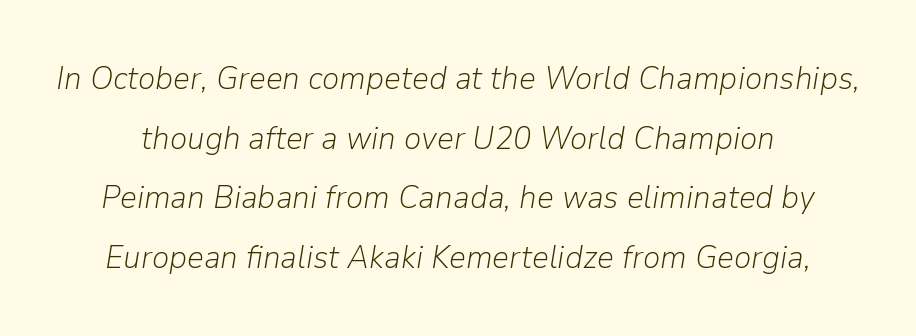
The space directly below the letters is spotless. Honestly, the letter spacing is just normal — you wouldn't notice it. Caption: face not bold, strokes unweighted. The whole block is typeset with a tilt. The passage shown is typed in a proportional face where columns would drift.
